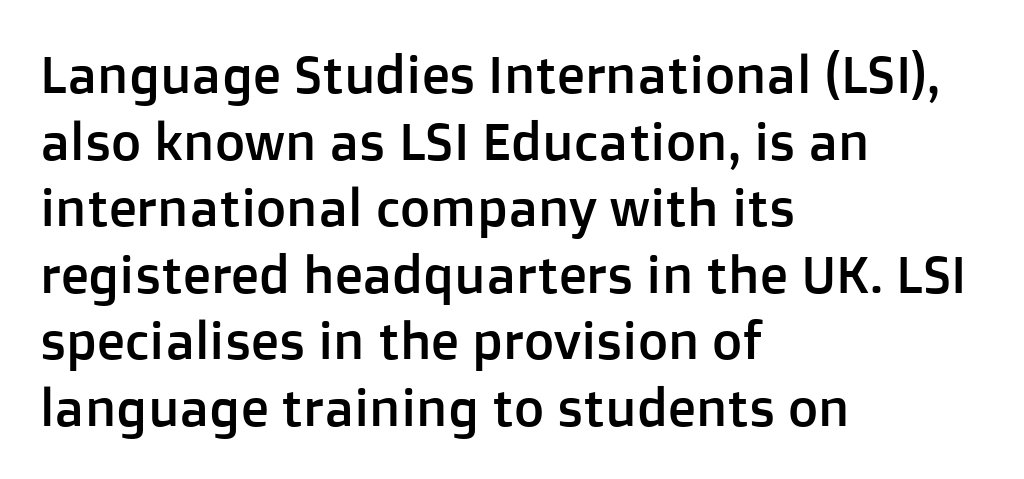
{"serif": "no", "italic": "no", "width": "normal", "stroke_contrast": "low", "x_height": "medium", "monospaced": "no", "underline": "no", "align": "left", "line_spacing": "normal", "line_spacing_ratio": 1.28, "letter_spacing": "normal", "letter_spacing_em": 0.0, "glyph_px": 52}
